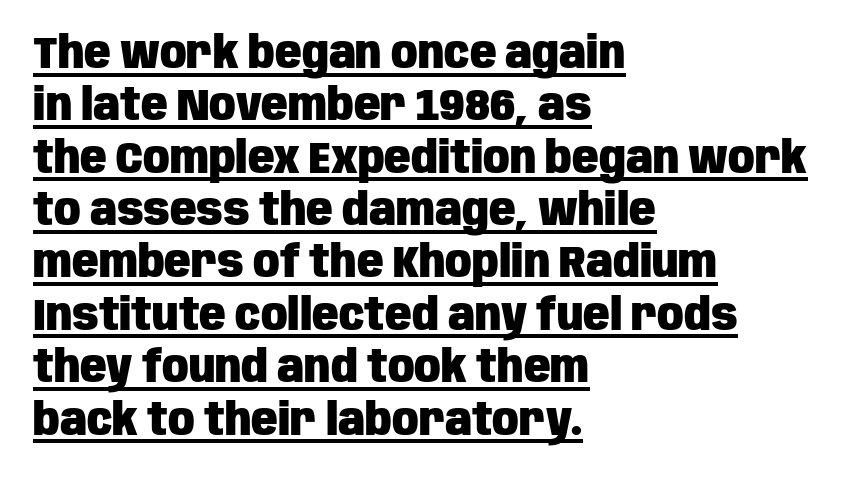
The axis of the letterforms is exactly vertical. Character widths vary here, with narrow letters taking less room than wide ones. The compositor pushed each line to the left boundary. Summary of weight: heavy, a full bold. Is the letter spacing exaggerated? No — it looks like the ordinary default.
